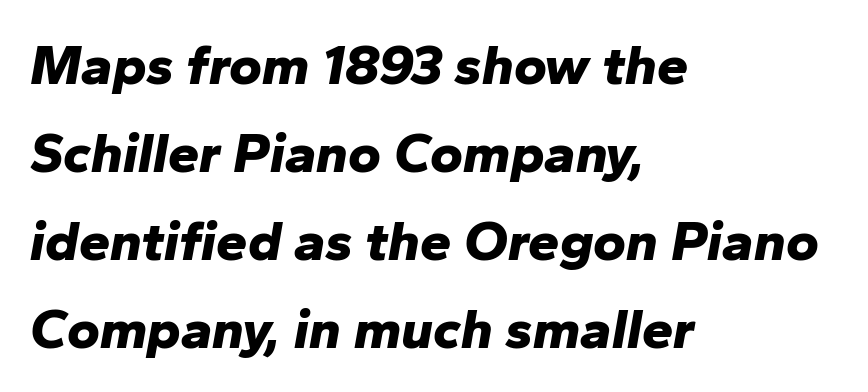
The image shows 56 px bold type, italic (leaning right); set left-aligned, normal line spacing (1.57x), normal letter spacing, not underlined; low stroke contrast and a medium x-height.
